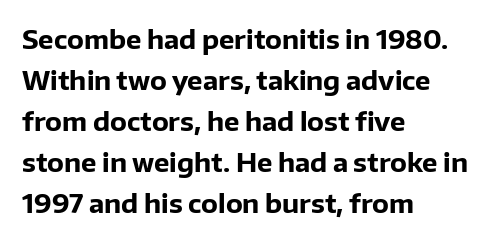
{"italic": "no", "bold": "yes", "underline": "no", "align": "left", "line_spacing": "normal", "line_spacing_ratio": 1.58, "letter_spacing": "normal", "letter_spacing_em": 0.0, "glyph_px": 26}
